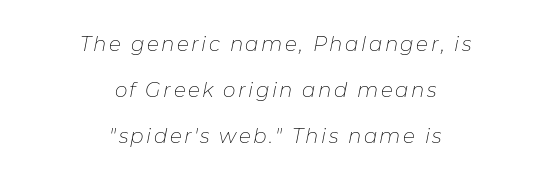
Q: Is the text bold? A: No.
Q: Is the text italic (slanted)? A: Yes, it leans right by about 11 degrees.
Q: Is the text underlined? A: No.
Q: How is the paragraph aligned? A: Centered.
Q: Is the spacing between lines tight, normal or loose? A: Loose.
